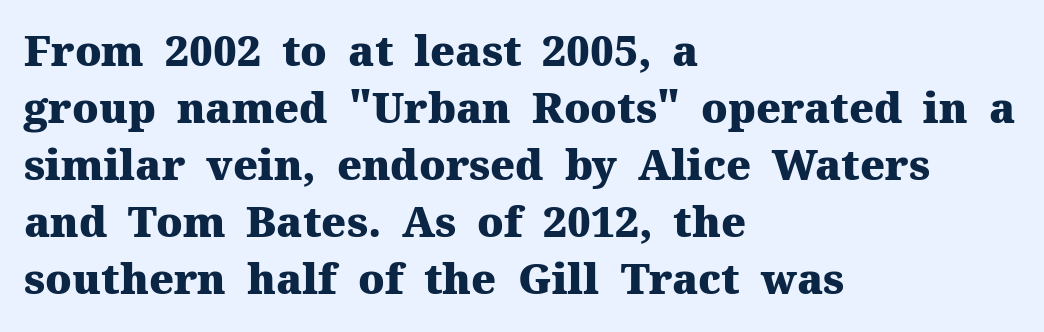
The letterforms sit shoulder to shoulder at normal distance. Is there much room between lines? A standard amount, neither cramped nor airy. A bare baseline throughout the passage. Is this a fixed-width face? No — the glyphs have proportional, varying widths. A typesetter would label this face a serif.
